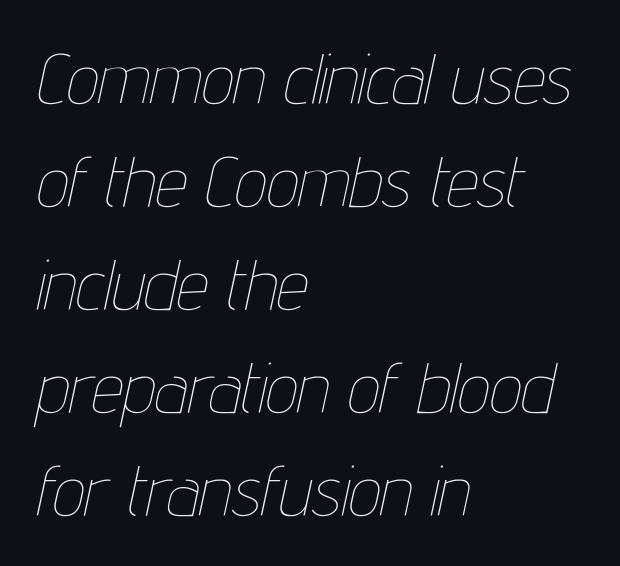
Q: Is the text bold? A: No.
Q: Is the text italic (slanted)? A: Yes, it leans right by about 12 degrees.
Q: Is the text underlined? A: No.
Q: How is the paragraph aligned? A: Left-aligned.
Q: Is the spacing between letters normal or unusually wide? A: Normal.
Q: Is the spacing between lines tight, normal or loose? A: Normal.
Q: Width (condensed, normal, or wide)? A: Condensed.
Q: Stroke contrast? A: Low.
Q: x-height? A: Medium.
Q: Monospaced? A: No.
